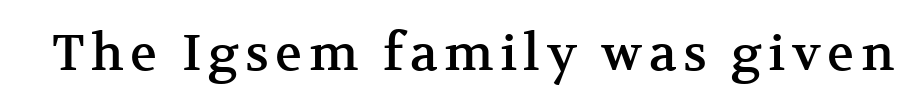
The lettering holds an erect, upright posture throughout. The passage shown is typed in a proportional face where columns would drift. To sum up the face: it has serifs. Check under the words: just untouched page.
